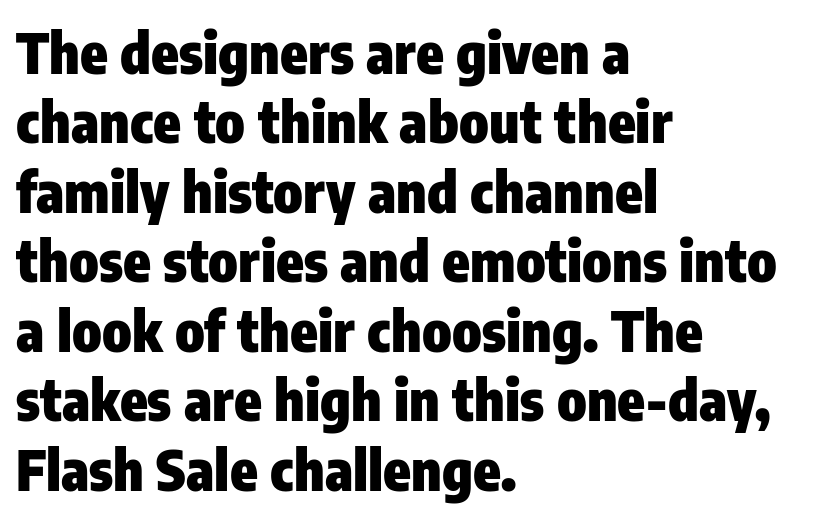
{"serif": "no", "italic": "no", "bold": "yes", "weight": "heavy", "width": "condensed", "stroke_contrast": "low", "x_height": "medium", "monospaced": "no", "underline": "no", "align": "left", "line_spacing_ratio": 1.24, "letter_spacing": "normal", "letter_spacing_em": 0.0, "glyph_px": 56}
